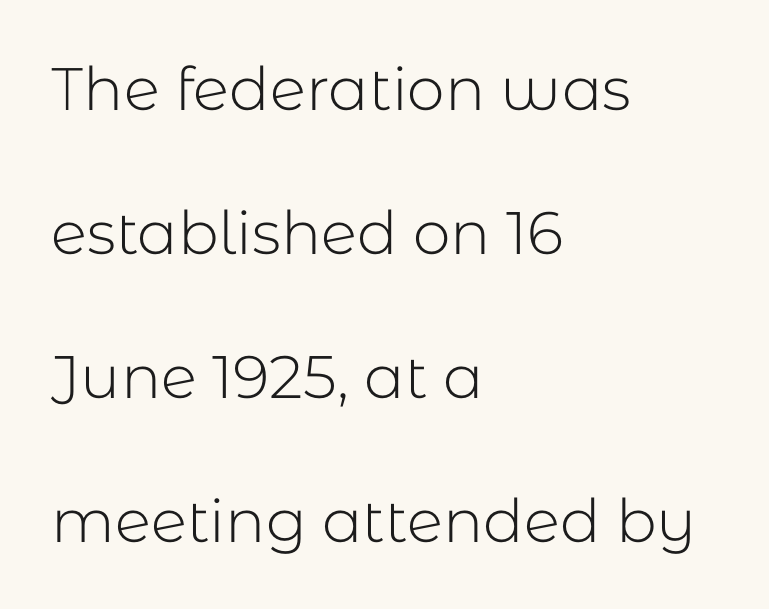
Q: Is the text bold? A: No.
Q: Is the text italic (slanted)? A: No, it is upright.
Q: Is the typeface a serif or a sans-serif typeface? A: Sans-serif.
Q: Is the text underlined? A: No.
Q: How is the paragraph aligned? A: Left-aligned.
Q: Is the spacing between letters normal or unusually wide? A: Normal.
Q: Is the spacing between lines tight, normal or loose? A: Loose.
Q: Width (condensed, normal, or wide)? A: Normal.
Q: Stroke contrast? A: Low.
Q: x-height? A: Medium.
Q: Monospaced? A: No.
